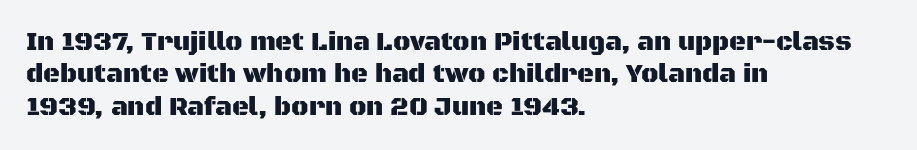
Q: Is the text italic (slanted)? A: No, it is upright.
Q: Is the text underlined? A: No.
Q: How is the paragraph aligned? A: Left-aligned.
Q: Is the spacing between letters normal or unusually wide? A: Normal.
Q: Is the spacing between lines tight, normal or loose? A: Normal.
